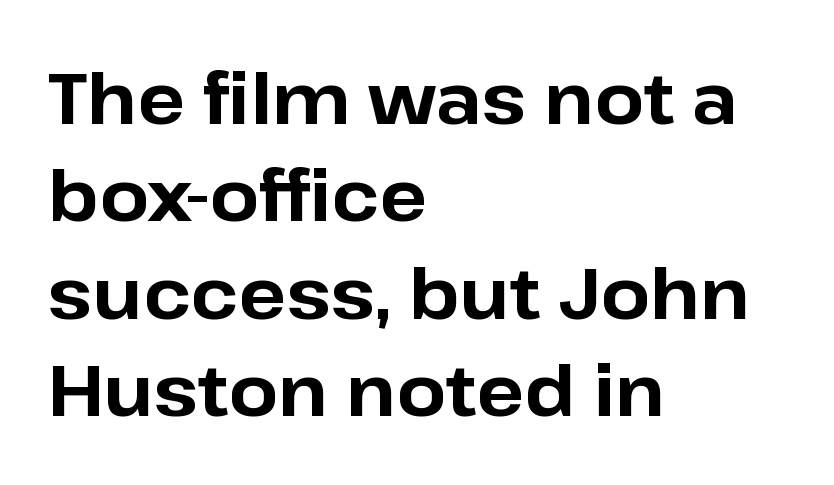
{"serif": "no", "italic": "no", "bold": "yes", "weight": "bold", "width": "normal", "stroke_contrast": "low", "x_height": "medium", "monospaced": "no", "underline": "no", "align": "left", "line_spacing": "normal", "line_spacing_ratio": 1.37, "letter_spacing": "normal", "letter_spacing_em": 0.0, "glyph_px": 71}
